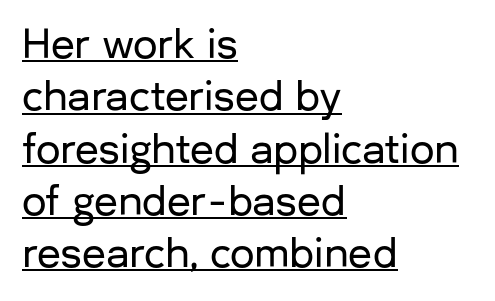
Examine the stroke ends and you'll find no serifs. What decoration does the sample have? An underline. Upright lettering throughout. Baseline-to-baseline distance is the conventional proportion of letter height. If you drew a ruler down the left edge, every line would touch it. There is no visible air inserted between adjacent glyphs.
